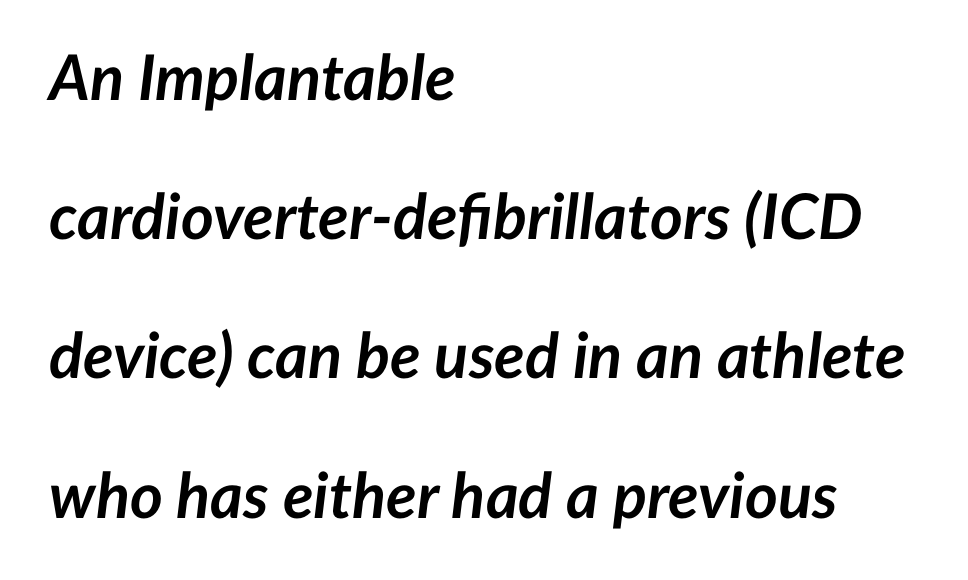
Slanted lettering throughout. Visually the block forms a straight wall on the left and a jagged coastline on the right. Any mark beneath the type? The region is blank. Notice the wide empty band between every row — that's loose leading. Emphasis by weight is at full strength: bold.
